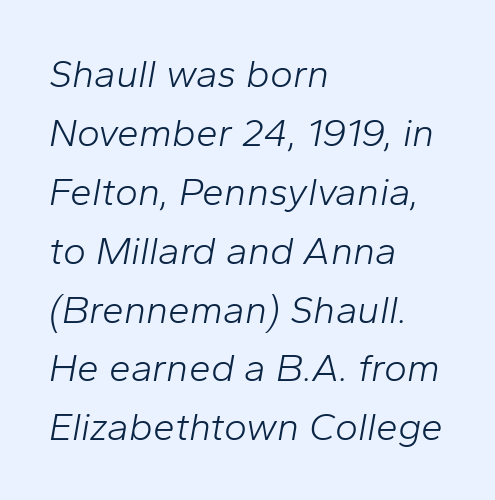
{"italic": "yes", "lean": "right", "slant_degrees": 10, "bold": "no", "weight": "light", "width": "normal", "stroke_contrast": "low", "x_height": "medium", "monospaced": "no", "underline": "no", "align": "left", "line_spacing": "normal", "line_spacing_ratio": 1.51, "letter_spacing": "normal", "letter_spacing_em": 0.0, "glyph_px": 39}
